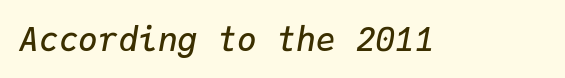
{"italic": "yes", "lean": "right", "slant_degrees": 9, "bold": "semi", "weight": "semibold", "width": "normal", "stroke_contrast": "low", "x_height": "medium", "monospaced": "yes", "underline": "no", "letter_spacing": "normal", "letter_spacing_em": 0.0, "glyph_px": 33}
